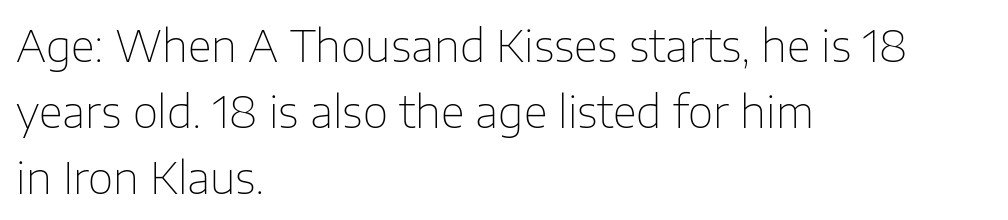
Plain, unruled lines of type. Grotesque or geometric, the face here clearly has no serifs. Is this a heavy cut? Hardly; it is regular or lighter. A classic flush-left, rag-right setting is used for this passage. The letters advance in unequal steps, a hallmark of proportional type.
